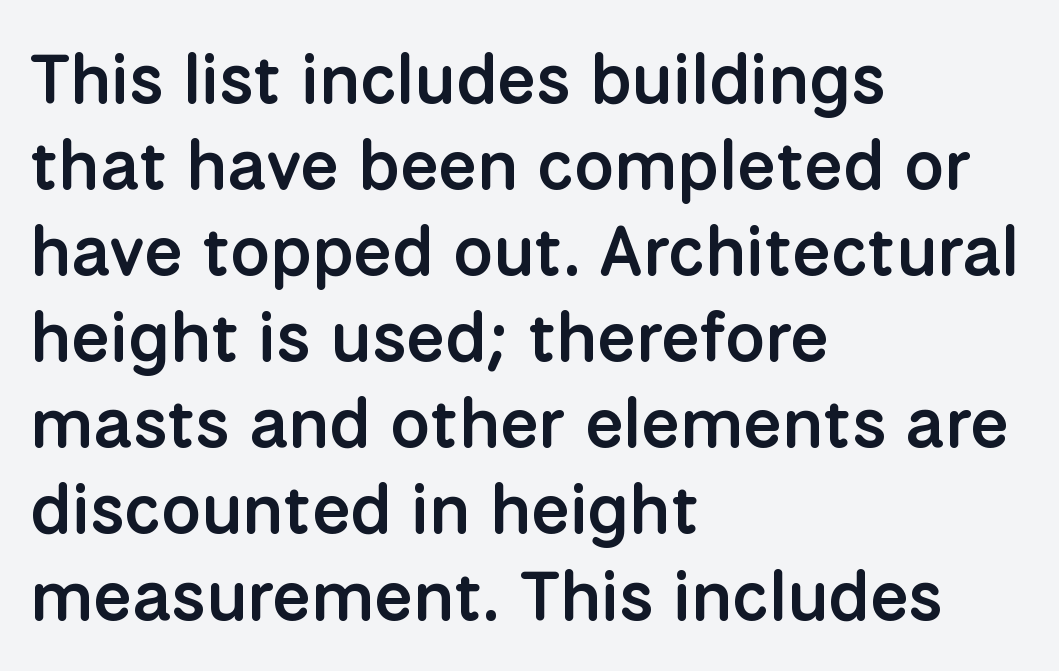
The image shows 70 px semibold sans-serif type, upright; set left-aligned, line spacing 1.23x, normal letter spacing, not underlined; low stroke contrast and a medium x-height.
